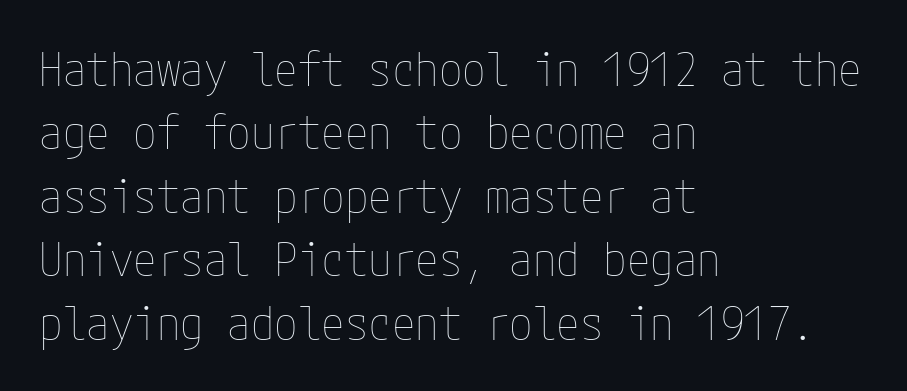
The image shows 47 px thin, condensed type, upright; set left-aligned, normal line spacing (1.35x), normal letter spacing, not underlined; low stroke contrast and a medium x-height.
